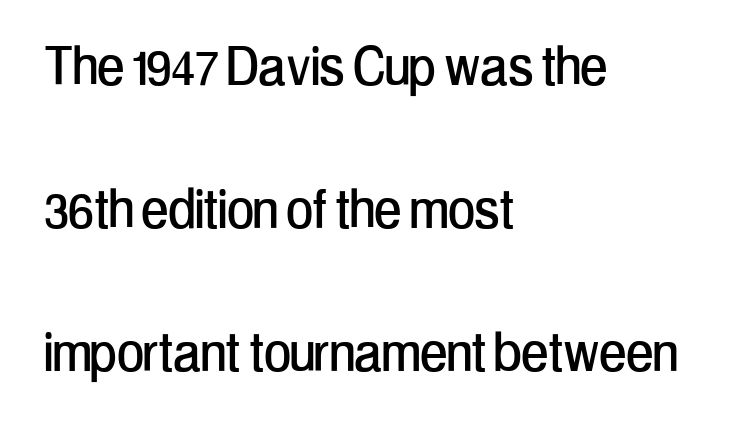
{"serif": "no", "italic": "no", "width": "condensed", "stroke_contrast": "low", "x_height": "medium", "monospaced": "no", "underline": "no", "align": "left", "line_spacing": "loose", "line_spacing_ratio": 2.2, "letter_spacing": "normal", "letter_spacing_em": 0.0, "glyph_px": 65}
